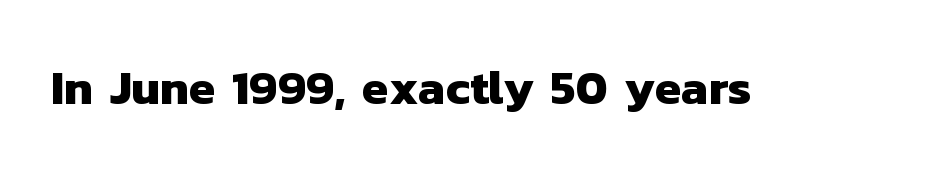
{"serif": "no", "bold": "yes", "weight": "heavy", "width": "normal", "stroke_contrast": "low", "x_height": "medium", "monospaced": "no", "underline": "no", "letter_spacing": "normal", "letter_spacing_em": 0.0, "glyph_px": 48}
